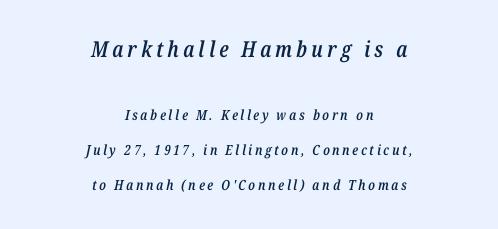
Is there much room between lines? Yes — plenty of vertical air separates them. Observe the lean: these are italic letterforms. Type size steps down from the first block to the second. Heft: intermediate — a semibold. Words float on clear page, feet unadorned. The rag falls on both sides of this text block equally.
